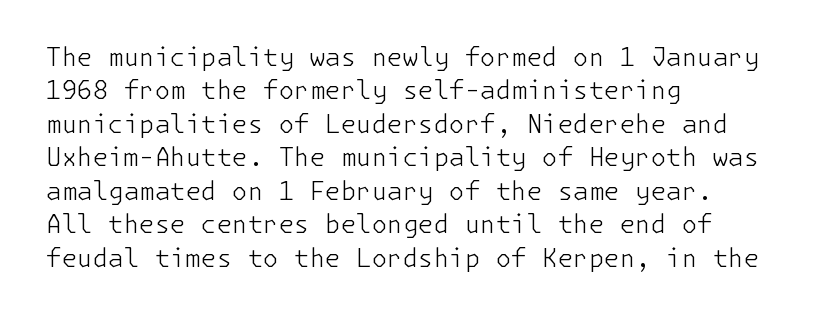
The image shows 25 px text type, upright; set left-aligned, normal line spacing (1.34x), normal letter spacing, not underlined.
